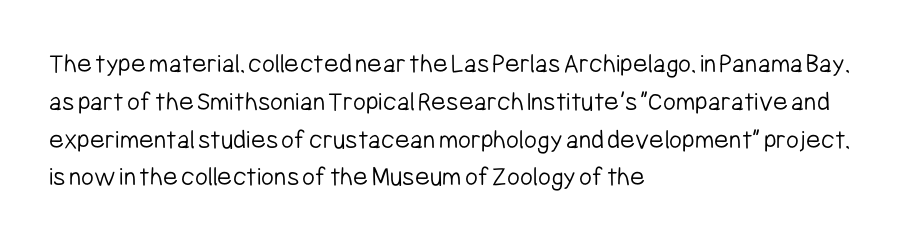
{"serif": "no", "italic": "no", "bold": "no", "weight": "light", "width": "condensed", "stroke_contrast": "low", "x_height": "medium", "monospaced": "no", "underline": "no", "align": "left", "line_spacing": "normal", "line_spacing_ratio": 1.35, "letter_spacing": "normal", "letter_spacing_em": 0.0, "glyph_px": 28}
